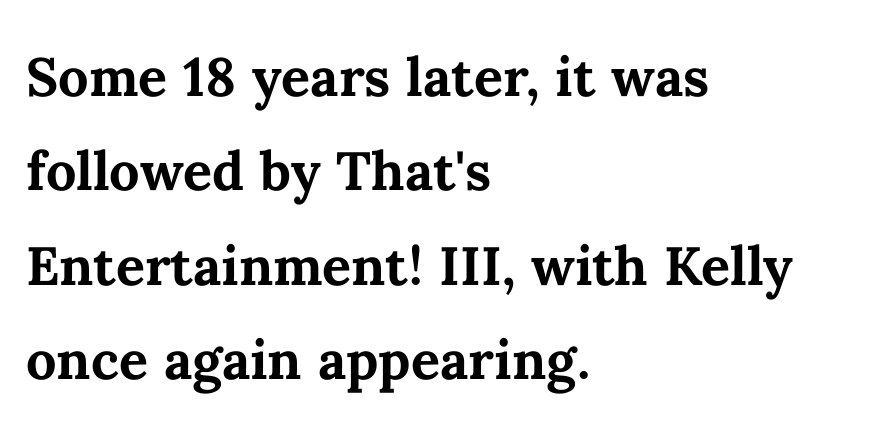
Q: Is the text bold? A: Yes.
Q: Is the text italic (slanted)? A: No, it is upright.
Q: Is the text underlined? A: No.
Q: How is the paragraph aligned? A: Left-aligned.
Q: Is the spacing between letters normal or unusually wide? A: Normal.
Q: Is the spacing between lines tight, normal or loose? A: Normal.
Q: Width (condensed, normal, or wide)? A: Normal.
Q: Stroke contrast? A: Medium.
Q: x-height? A: Medium.
Q: Monospaced? A: No.
